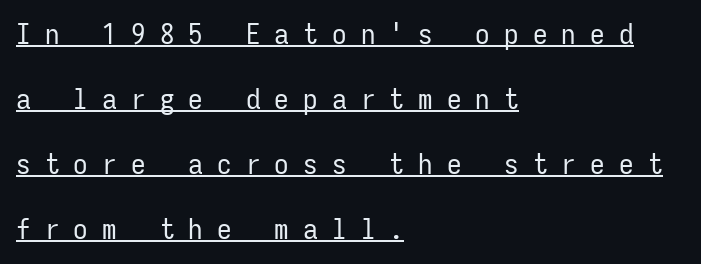
Q: Is the text bold? A: No.
Q: Is the text italic (slanted)? A: No, it is upright.
Q: Is the typeface a serif or a sans-serif typeface? A: Sans-serif.
Q: Is the text underlined? A: Yes.
Q: How is the paragraph aligned? A: Left-aligned.
Q: Is the spacing between letters normal or unusually wide? A: Unusually wide.
Q: Is the spacing between lines tight, normal or loose? A: Loose.
Q: Width (condensed, normal, or wide)? A: Condensed.
Q: Stroke contrast? A: Low.
Q: x-height? A: Medium.
Q: Monospaced? A: Yes.
